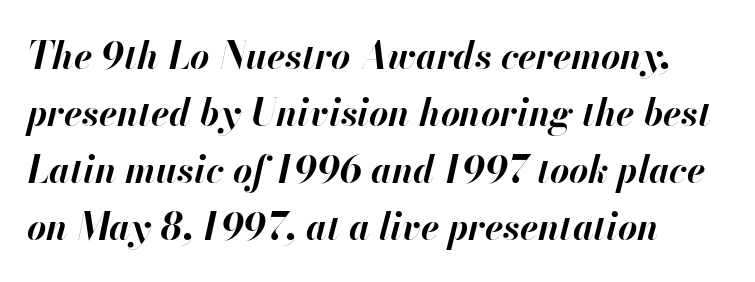
{"italic": "yes", "lean": "right", "slant_degrees": 13, "bold": "yes", "weight": "bold", "width": "normal", "stroke_contrast": "high", "x_height": "small", "monospaced": "no", "underline": "no", "line_spacing": "normal", "line_spacing_ratio": 1.54, "letter_spacing": "normal", "letter_spacing_em": 0.0, "glyph_px": 37}
